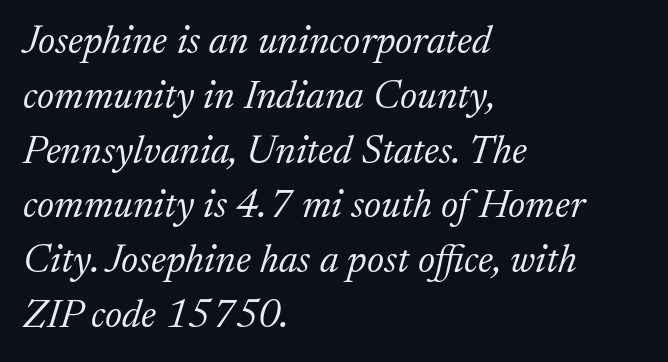
{"serif": "yes", "italic": "yes", "lean": "right", "slant_degrees": 17, "bold": "no", "weight": "light", "width": "normal", "stroke_contrast": "low", "x_height": "medium", "monospaced": "no", "underline": "no", "align": "left", "line_spacing": "normal", "line_spacing_ratio": 1.37, "letter_spacing": "normal", "letter_spacing_em": 0.0, "glyph_px": 40}
